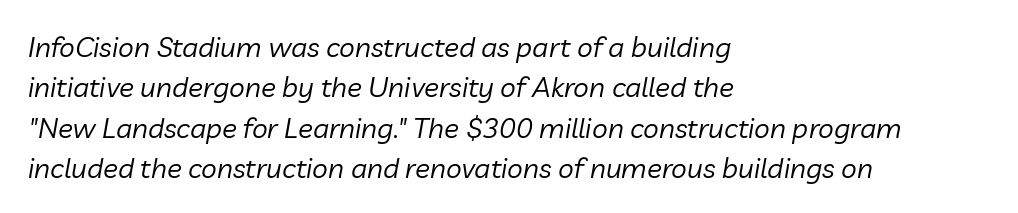
The image shows 28 px regular-weight type, italic (leaning right); set left-aligned, normal line spacing (1.44x), normal letter spacing, not underlined; low stroke contrast and a medium x-height.
